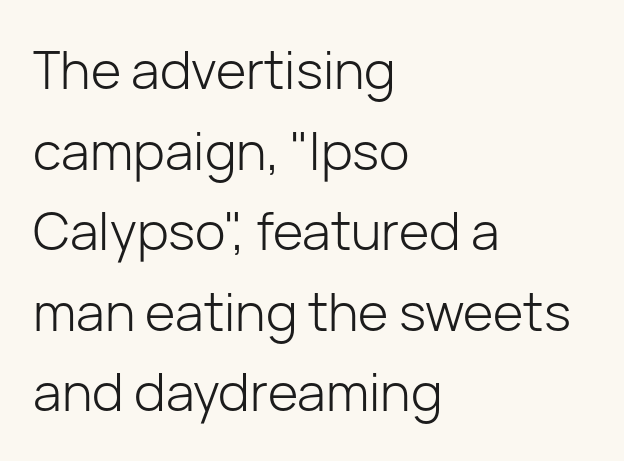
The specimen reads as upright at a glance. Clear beneath every line of the passage. Stroke terminals: plain, sans-serif. This is not heavy type; no bold has been used. These lines are set flush left with a ragged right edge.
